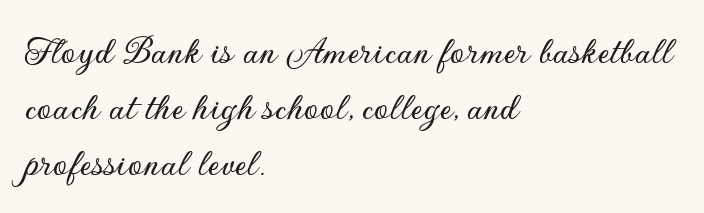
Examine the stroke ends and you'll find no serifs. This rendering leaves character spacing at its baseline value. A typesetter would call this proportional, since set widths differ per character. Underlining? Definitely not there.
